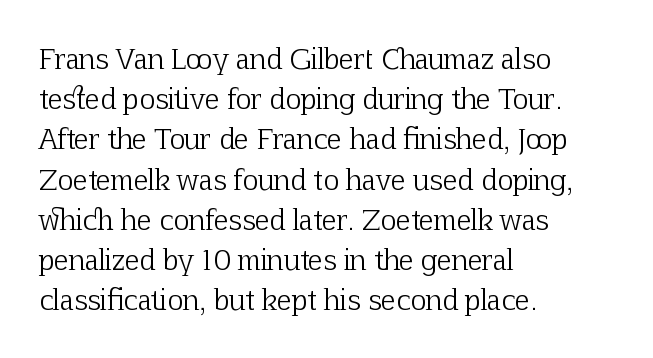
{"italic": "no", "bold": "no", "underline": "no", "align": "left", "line_spacing": "normal", "line_spacing_ratio": 1.49, "letter_spacing": "normal", "letter_spacing_em": 0.0, "glyph_px": 27}
